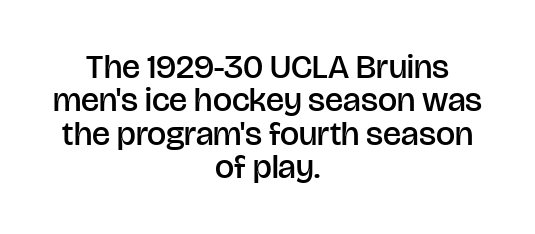
Ascenders rise straight up at ninety degrees. Alignment: centered. Is this a sans? Yes — the strokes have no serifs. Is this a fixed-width face? No — the glyphs have proportional, varying widths.
